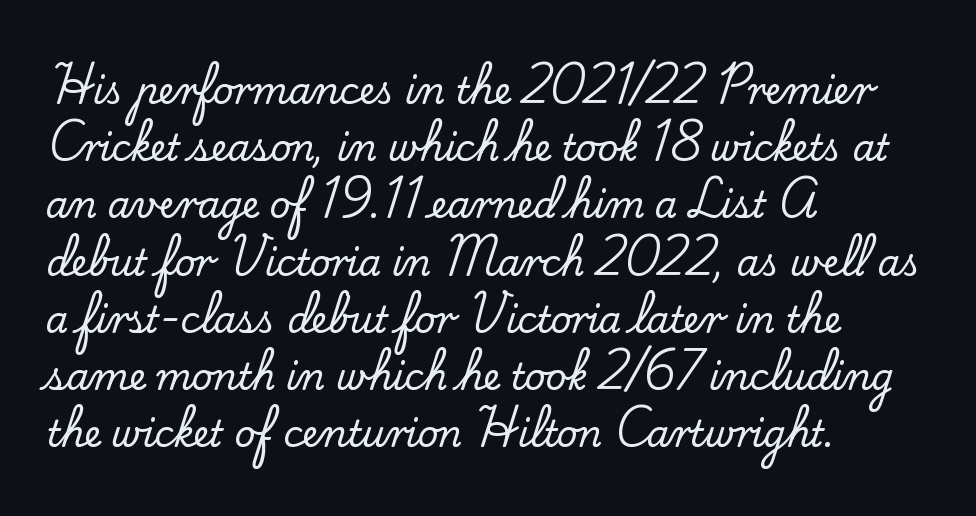
This sample has the flowing, uneven cadence of proportional lettering. Observe the ordinary spacing: letters are neighbours, not strangers. A clean baseline with only descenders dipping below it. The rendering anchors every line to the left-hand side. Stroke terminals: seriffed.
